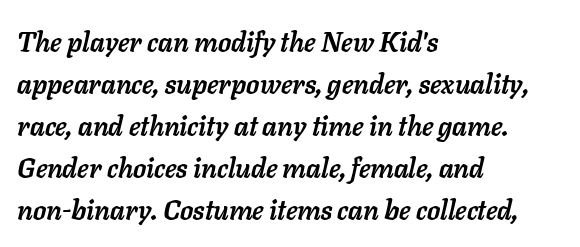
{"italic": "yes", "lean": "right", "slant_degrees": 11, "bold": "yes", "underline": "no", "align": "left", "line_spacing": "normal", "line_spacing_ratio": 1.56, "letter_spacing": "normal", "letter_spacing_em": 0.0, "glyph_px": 27}
